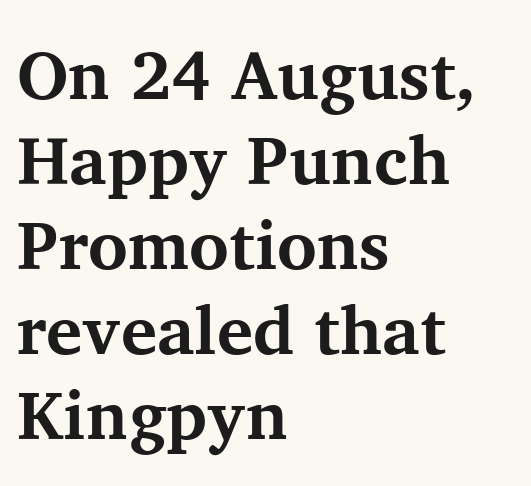
The words here are not underlined. The passage shown is typed in a proportional face where columns would drift. The horizontal fit of the characters is conventional and even. Quick note: not italic, upright. Notice how thick the strokes are: this is what a full bold looks like.
